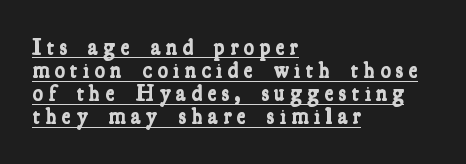
Q: Is the text bold? A: Yes.
Q: Is the text underlined? A: Yes.
Q: How is the paragraph aligned? A: Left-aligned.
Q: Is the spacing between letters normal or unusually wide? A: Unusually wide.
Q: Is the spacing between lines tight, normal or loose? A: Tight.
